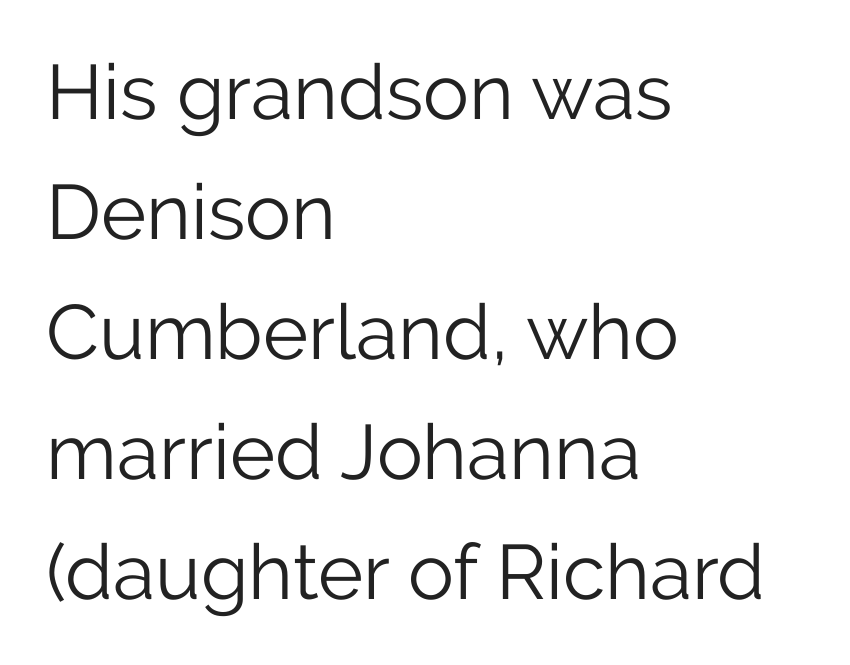
Spacing between characters is what you'd get straight out of the box. This rendering features lettering with no underline. Grotesque or geometric, the face here clearly has no serifs. Varying glyph widths throughout — classic text-font behaviour.
